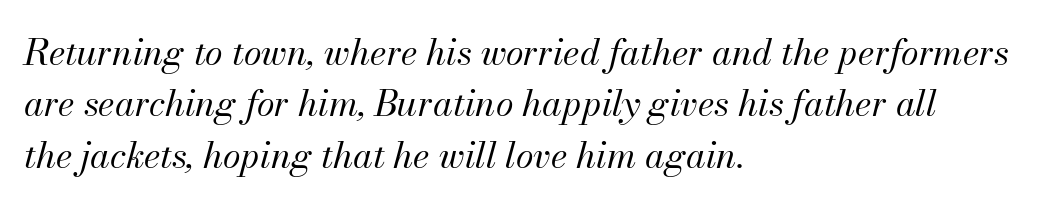
{"italic": "yes", "lean": "right", "slant_degrees": 13, "bold": "no", "weight": "regular", "width": "normal", "stroke_contrast": "medium", "x_height": "small", "monospaced": "no", "underline": "no", "align": "left", "line_spacing": "normal", "line_spacing_ratio": 1.43, "letter_spacing": "normal", "letter_spacing_em": 0.0, "glyph_px": 36}
